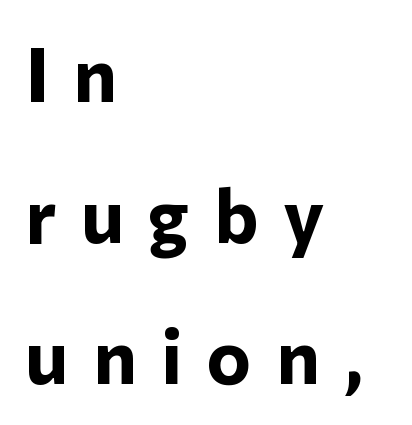
Q: Is the text bold? A: Yes.
Q: Is the text italic (slanted)? A: No, it is upright.
Q: Is the typeface a serif or a sans-serif typeface? A: Sans-serif.
Q: Is the text underlined? A: No.
Q: How is the paragraph aligned? A: Left-aligned.
Q: Is the spacing between letters normal or unusually wide? A: Unusually wide.
Q: Width (condensed, normal, or wide)? A: Normal.
Q: Stroke contrast? A: Low.
Q: x-height? A: Medium.
Q: Monospaced? A: No.
